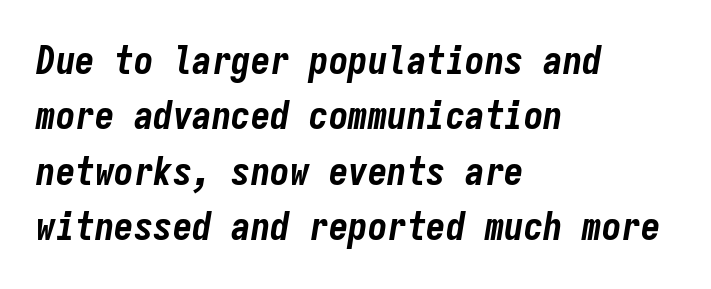
Caption: bold face, heavy strokes. The passage shown is typed in a monospace face where columns stay perfectly aligned. A classic flush-left, rag-right setting is used for this passage. There is no visible air inserted between adjacent glyphs. Successive baselines arrive at the customary interval.
